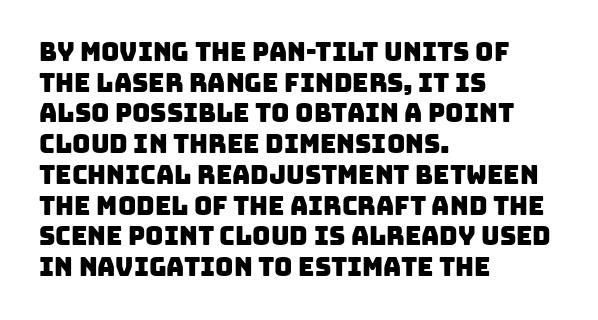
Q: Is the text underlined? A: No.
Q: How is the paragraph aligned? A: Left-aligned.
Q: Is the spacing between letters normal or unusually wide? A: Normal.
